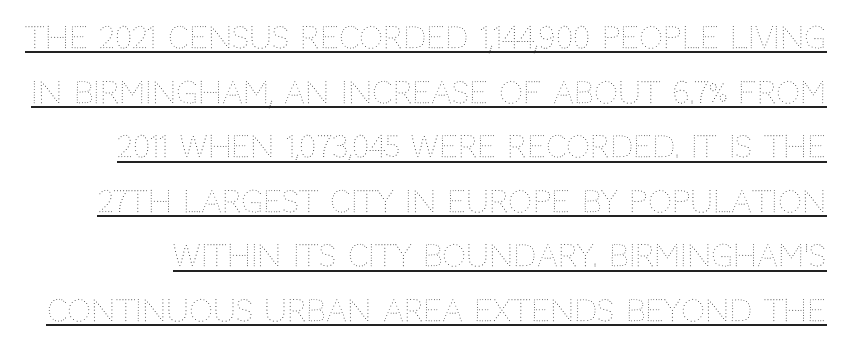
Q: Is the text bold? A: No.
Q: Is the text italic (slanted)? A: No, it is upright.
Q: Is the text underlined? A: Yes.
Q: Is the spacing between letters normal or unusually wide? A: Normal.
Q: Width (condensed, normal, or wide)? A: Normal.
Q: Stroke contrast? A: Medium.
Q: x-height? A: Large.
Q: Monospaced? A: No.
